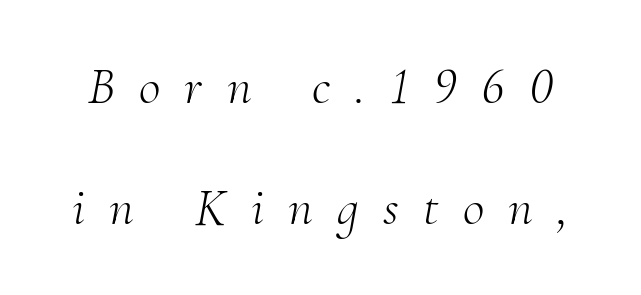
{"serif": "yes", "italic": "yes", "lean": "right", "slant_degrees": 10, "bold": "no", "weight": "light", "width": "normal", "stroke_contrast": "medium", "x_height": "small", "monospaced": "no", "underline": "no", "line_spacing": "loose", "line_spacing_ratio": 2.29, "letter_spacing": "wide", "letter_spacing_em": 0.46, "glyph_px": 53}
